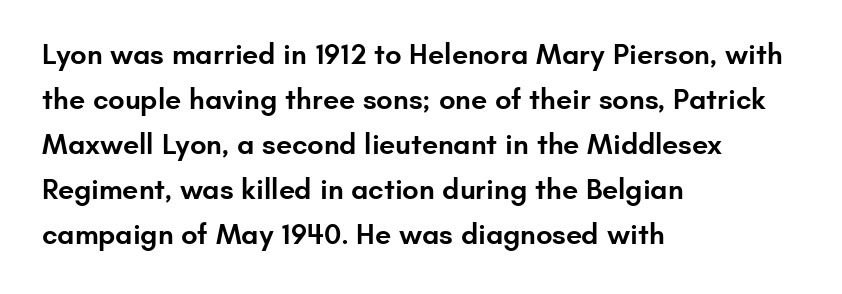
A semibold gives these letters moderate extra thickness, short of bold. Honestly, the row spacing looks completely unremarkable. Here the designer chose a conventional face with non-uniform glyph widths. Posture: upright roman.
